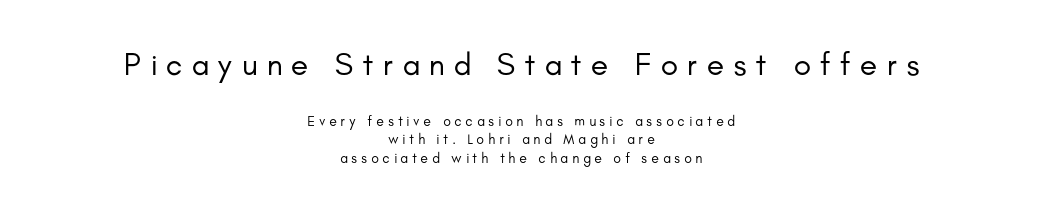
Q: Is the text bold? A: No.
Q: Is the text italic (slanted)? A: No, it is upright.
Q: Is the typeface a serif or a sans-serif typeface? A: Sans-serif.
Q: Is the text underlined? A: No.
Q: How is the paragraph aligned? A: Centered.
Q: Is the spacing between letters normal or unusually wide? A: Unusually wide.
Q: Is the spacing between lines tight, normal or loose? A: Normal.
Q: Which block of text is set in a larger size, the first (top) or the second (bottom)? A: The first (top) one.
Q: Width (condensed, normal, or wide)? A: Normal.
Q: Stroke contrast? A: Low.
Q: x-height? A: Small.
Q: Monospaced? A: No.
